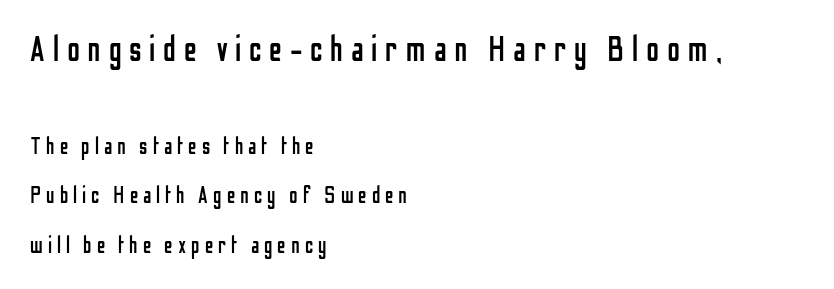
{"serif": "no", "italic": "no", "bold": "no", "weight": "regular", "width": "condensed", "stroke_contrast": "low", "x_height": "medium", "monospaced": "no", "underline": "no", "align": "left", "line_spacing": "loose", "line_spacing_ratio": 2.16, "letter_spacing": "wide", "letter_spacing_em": 0.22, "larger_block": "first", "size_ratio": 1.52, "glyph_px": 35}
